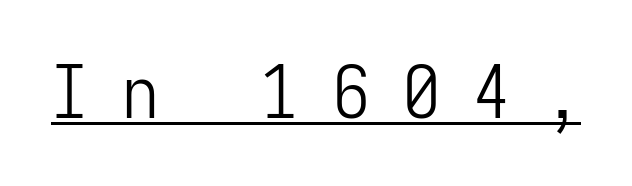
Weight: regular or lighter. Each line of the rendering has a horizontal stroke beneath the glyphs. You can tell from the bare stems that sans-serif type was used. If you drew a line through each stem, it would be perfectly vertical.
